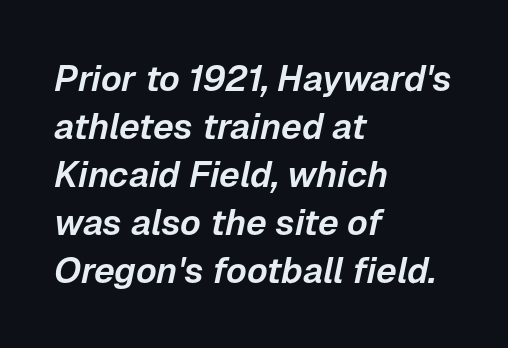
The image shows 36 px text type, italic (leaning right); set left-aligned, normal line spacing (1.33x), normal letter spacing, not underlined; low stroke contrast and a medium x-height.
